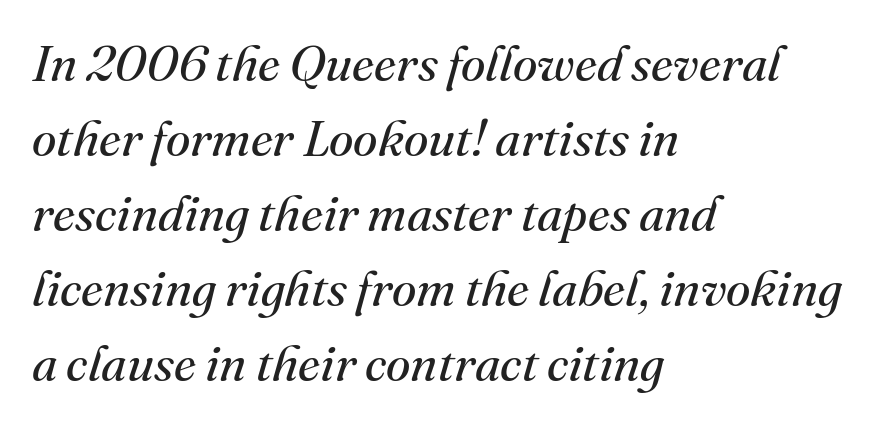
Q: Is the text bold? A: No.
Q: Is the text italic (slanted)? A: Yes, it leans right by about 16 degrees.
Q: Is the typeface a serif or a sans-serif typeface? A: Serif.
Q: Is the text underlined? A: No.
Q: How is the paragraph aligned? A: Left-aligned.
Q: Is the spacing between letters normal or unusually wide? A: Normal.
Q: Is the spacing between lines tight, normal or loose? A: Normal.
Q: Width (condensed, normal, or wide)? A: Normal.
Q: Stroke contrast? A: Medium.
Q: x-height? A: Small.
Q: Monospaced? A: No.
